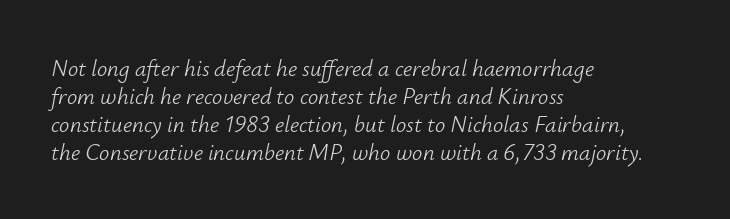
The face looks like a standard text weight, possibly lighter. This is oblique type, the kind used for emphasis or titles. The passage shown is not underscored anywhere. One-word summary of the alignment: left.
